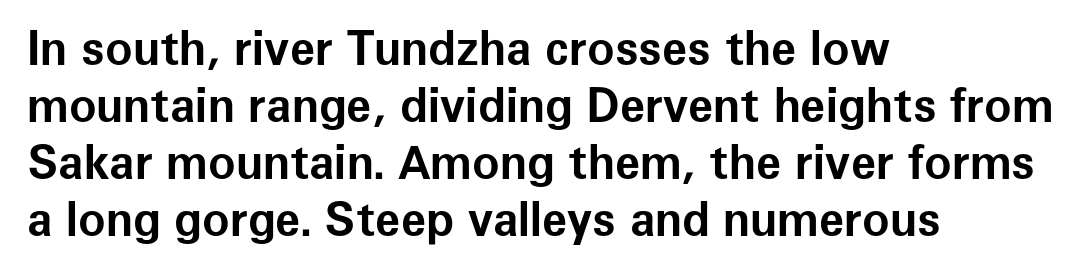
{"serif": "no", "italic": "no", "bold": "yes", "weight": "bold", "width": "normal", "stroke_contrast": "low", "x_height": "medium", "monospaced": "no", "underline": "no", "align": "left", "line_spacing_ratio": 1.24, "letter_spacing": "normal", "letter_spacing_em": 0.0, "glyph_px": 46}
